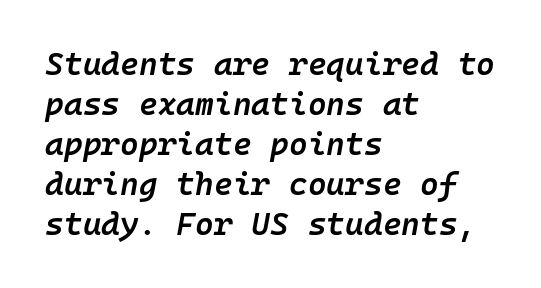
Check the space under the baseline: it is left empty. All the whitespace from short lines collects on the right. Weight check: semibold — heavier than regular, not quite bold. Notice how descenders clear the ascenders below comfortably — that's standard leading. The typography opts for an oblique posture over an upright one.
